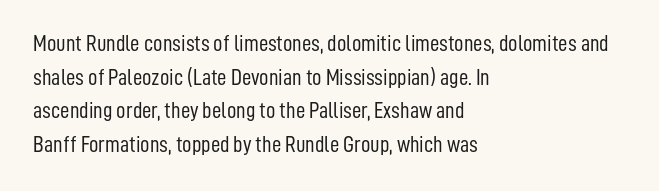
Q: Is the text bold? A: No.
Q: Is the text italic (slanted)? A: No, it is upright.
Q: Is the text underlined? A: No.
Q: How is the paragraph aligned? A: Left-aligned.
Q: Is the spacing between letters normal or unusually wide? A: Normal.
Q: Is the spacing between lines tight, normal or loose? A: Normal.
